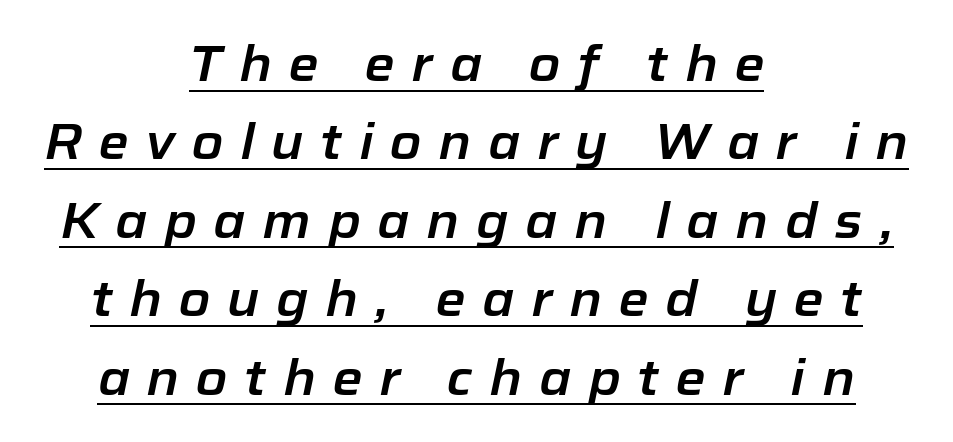
{"italic": "yes", "lean": "right", "slant_degrees": 12, "width": "normal", "stroke_contrast": "low", "x_height": "medium", "monospaced": "no", "underline": "yes", "align": "center", "line_spacing": "normal", "line_spacing_ratio": 1.6, "letter_spacing": "wide", "letter_spacing_em": 0.34, "glyph_px": 49}
